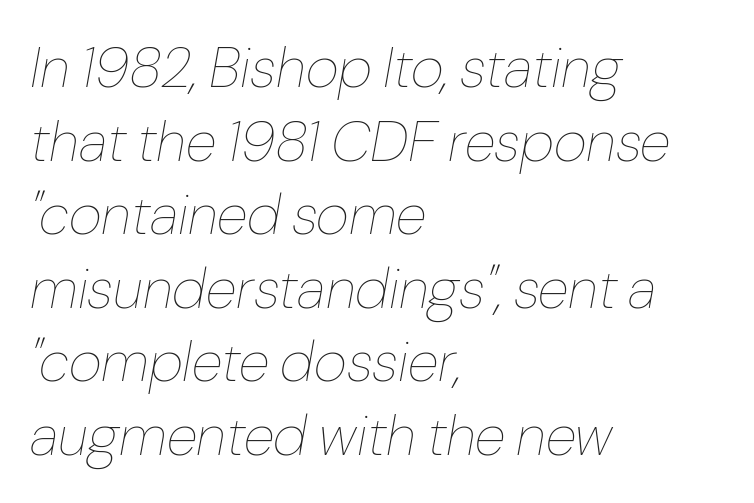
{"italic": "yes", "lean": "right", "slant_degrees": 10, "bold": "no", "weight": "thin", "width": "normal", "stroke_contrast": "low", "x_height": "medium", "monospaced": "no", "underline": "no", "align": "left", "line_spacing": "normal", "line_spacing_ratio": 1.29, "letter_spacing": "normal", "letter_spacing_em": 0.0, "glyph_px": 57}
